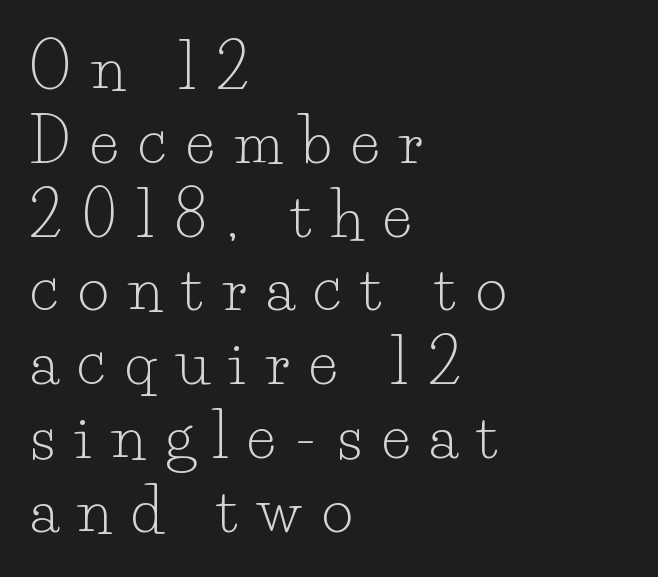
To sum up the face: it has serifs. The characters are drawn with everyday or finer stroke widths. Nobody drew a line under any word here. Someone cranked the tracking dial way up on this one. The type sits square on the baseline with zero lean.
